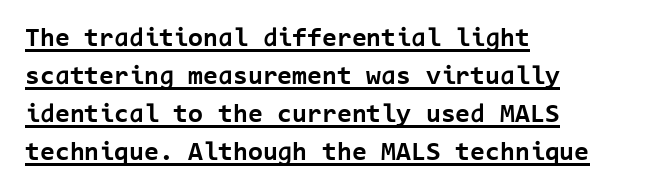
A typesetter would call this leading conventional body-copy spacing. Does a line run under the words? Yes, clearly. The font is running at its bold setting. In terms of posture, this sample is upright. This rendering leaves character spacing at its baseline value.
